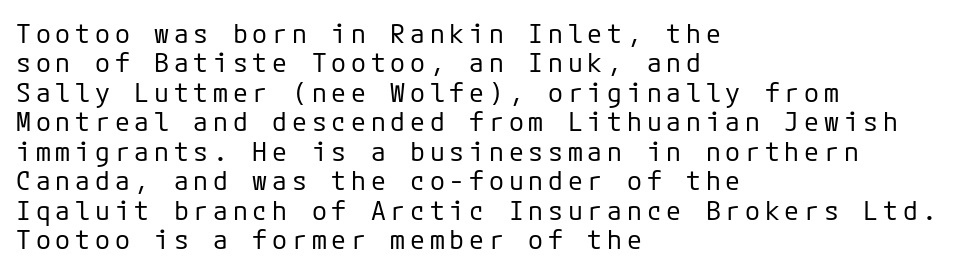
The type sits square on the baseline with zero lean. This sample trades vertical openness for compactness between lines. A bare baseline throughout the passage. Is the stroke heavy? The answer is a plain regular-or-lighter. Where is the straight margin? On the left.
